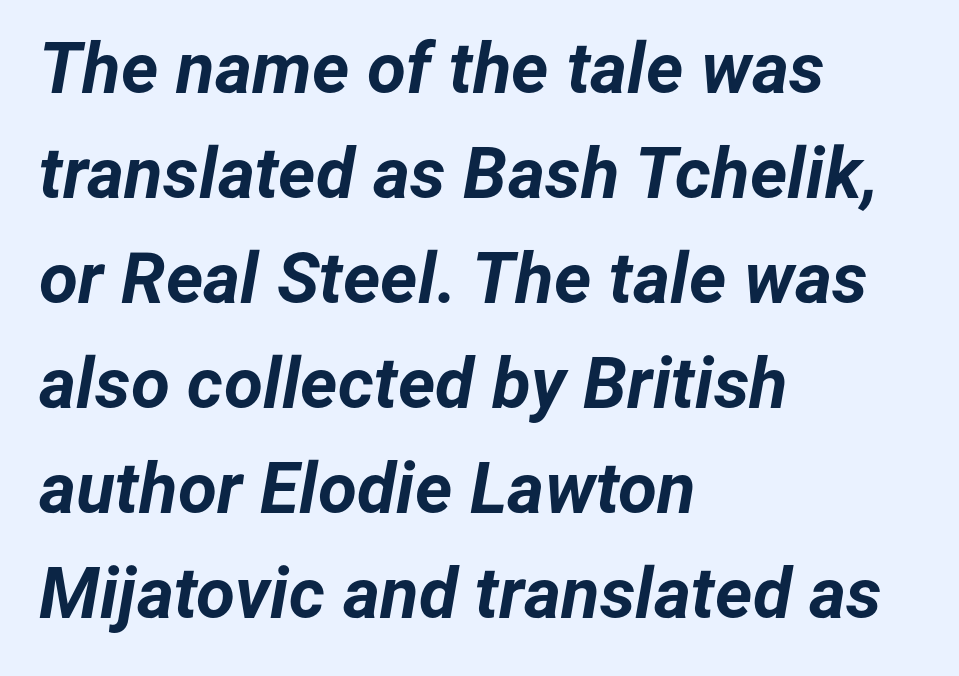
Q: Is the text bold? A: Yes.
Q: Is the text italic (slanted)? A: Yes, it leans right by about 12 degrees.
Q: Is the text underlined? A: No.
Q: How is the paragraph aligned? A: Left-aligned.
Q: Is the spacing between letters normal or unusually wide? A: Normal.
Q: Is the spacing between lines tight, normal or loose? A: Normal.
Q: Width (condensed, normal, or wide)? A: Normal.
Q: Stroke contrast? A: Low.
Q: x-height? A: Medium.
Q: Monospaced? A: No.
